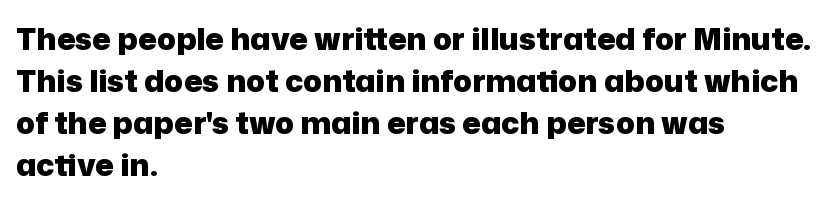
{"serif": "no", "italic": "no", "bold": "yes", "weight": "heavy", "width": "normal", "stroke_contrast": "low", "x_height": "medium", "monospaced": "no", "underline": "no", "align": "left", "line_spacing": "normal", "line_spacing_ratio": 1.35, "letter_spacing": "normal", "letter_spacing_em": 0.0, "glyph_px": 31}
